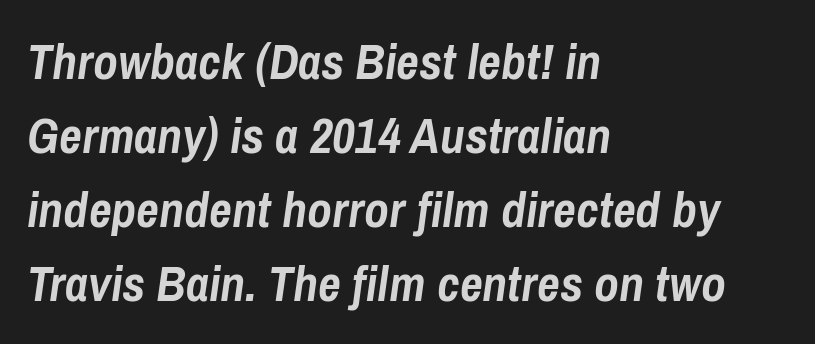
The image shows 50 px semibold, condensed type, italic (leaning right); set left-aligned, normal line spacing (1.48x), normal letter spacing, not underlined; low stroke contrast and a medium x-height.
